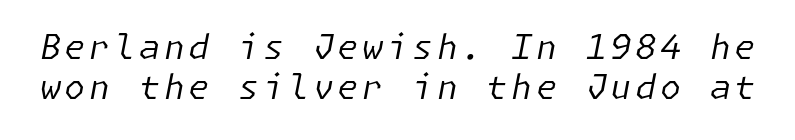
The image shows 34 px regular-weight type, italic (leaning right); set line spacing 1.18x, not underlined; low stroke contrast and a medium x-height.
